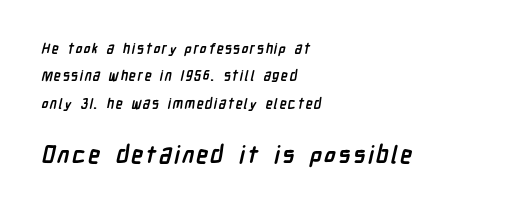
{"bold": "yes", "underline": "no", "align": "left", "line_spacing": "loose", "line_spacing_ratio": 1.95, "larger_block": "second", "size_ratio": 1.71, "glyph_px": 24}
